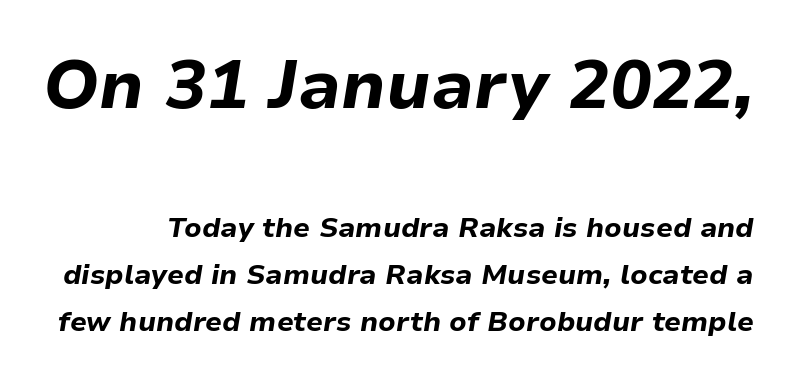
{"italic": "yes", "lean": "right", "slant_degrees": 9, "bold": "yes", "weight": "bold", "width": "normal", "stroke_contrast": "low", "x_height": "medium", "monospaced": "no", "underline": "no", "line_spacing": "normal", "line_spacing_ratio": 1.67, "letter_spacing": "normal", "letter_spacing_em": 0.0, "larger_block": "first", "size_ratio": 2.46, "glyph_px": 69}
